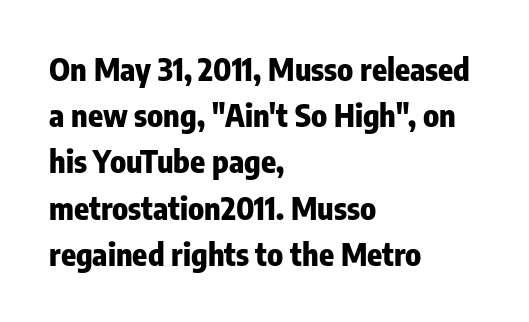
Spacing verdict: proportional, widths tailored to each character. Each letter's strokes conclude bluntly, with no projecting serifs. Underlining? Definitely not there. Pretty heavy lettering here — definitely bold. Nobody touched the tracking dial on this one.
